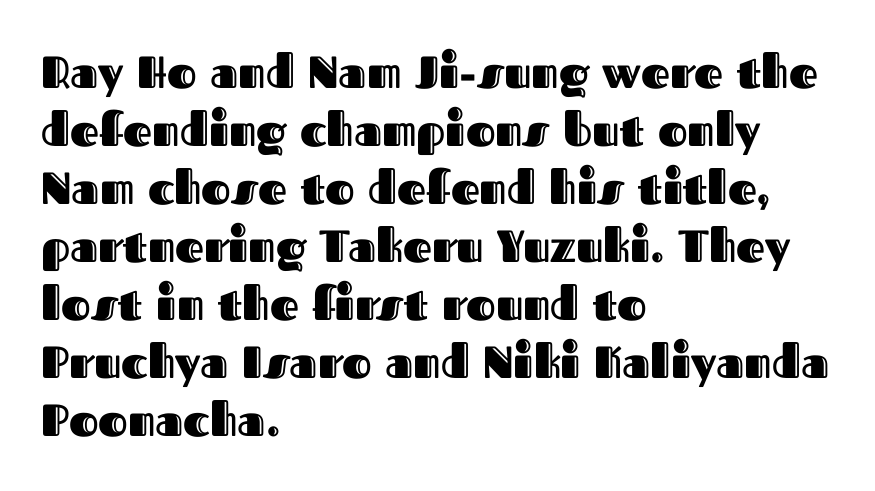
{"italic": "no", "width": "normal", "x_height": "medium", "monospaced": "no", "underline": "no", "align": "left", "line_spacing": "normal", "line_spacing_ratio": 1.29, "letter_spacing": "normal", "letter_spacing_em": 0.0, "glyph_px": 45}
